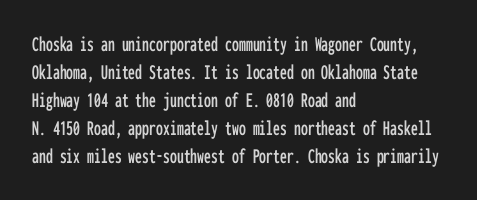
Q: Is the text italic (slanted)? A: No, it is upright.
Q: Is the text underlined? A: No.
Q: How is the paragraph aligned? A: Left-aligned.
Q: Is the spacing between letters normal or unusually wide? A: Normal.
Q: Is the spacing between lines tight, normal or loose? A: Normal.
